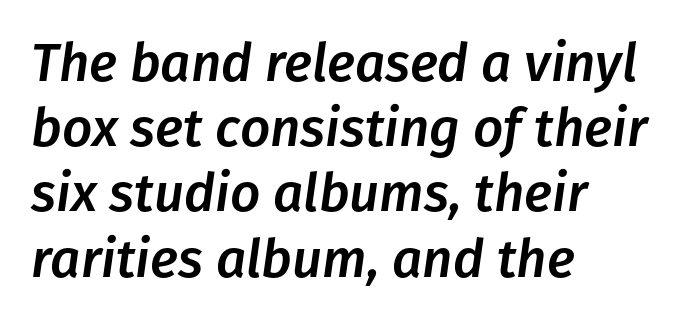
The string is rendered with underlining switched off. Compared with a centered layout, this one pins lines to the left instead. The font's italic variant was chosen for this text. Varying glyph widths throughout — classic text-font behaviour. In terms of letterspacing, this is plain default setting.
